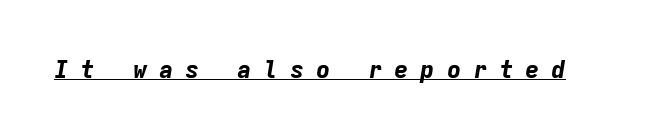
The image shows 24 px bold type, italic (leaning right); set unusually wide letter spacing (+0.49 em), underlined.
